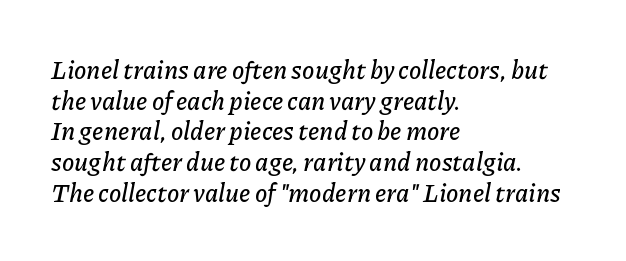
The image shows 25 px text type, italic (leaning right); set left-aligned, line spacing 1.23x, normal letter spacing, not underlined.
